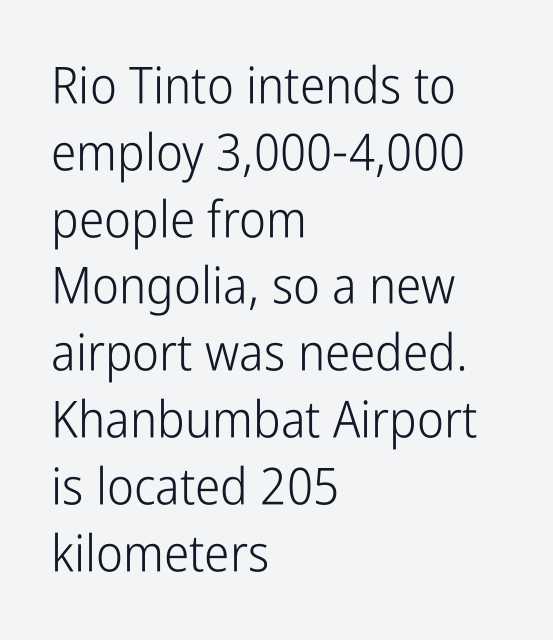
{"serif": "no", "italic": "no", "bold": "no", "weight": "light", "width": "condensed", "stroke_contrast": "low", "x_height": "medium", "monospaced": "no", "underline": "no", "align": "left", "line_spacing": "normal", "line_spacing_ratio": 1.31, "letter_spacing": "normal", "letter_spacing_em": 0.0, "glyph_px": 51}
